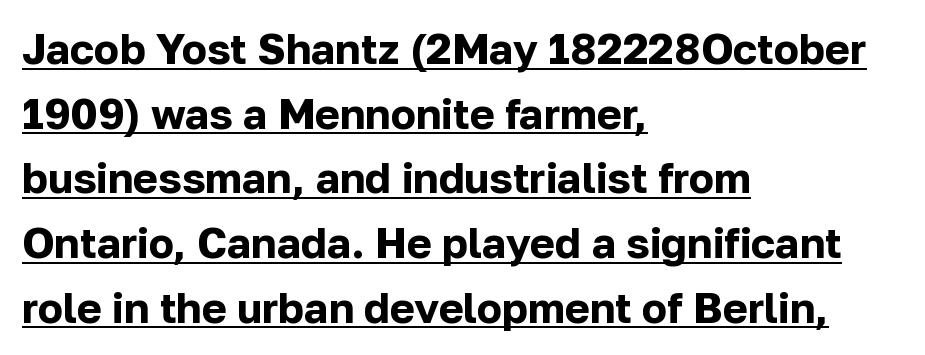
In terms of weight, the rendering is a true, heavy bold. Which margin do the lines hug? The left one — the right edge is uneven. The rendering uses the underline text-decoration. Varying glyph widths throughout — classic text-font behaviour. Is there any slant? The stems are plumb.
